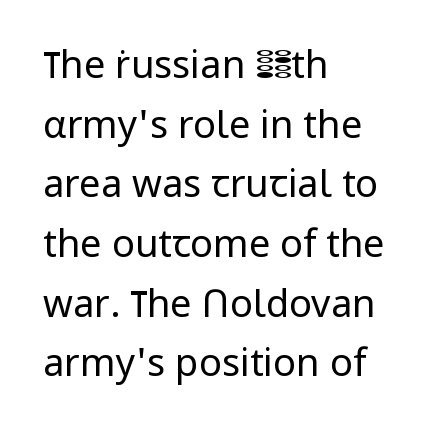
The image shows 38 px regular-weight sans-serif type, upright; set left-aligned, normal line spacing (1.57x), normal letter spacing, not underlined; low stroke contrast and a medium x-height.
